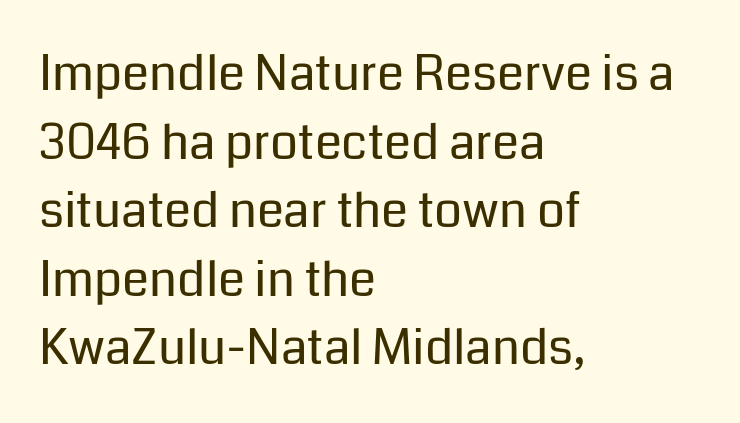
{"serif": "no", "italic": "no", "bold": "no", "weight": "regular", "width": "normal", "stroke_contrast": "low", "x_height": "medium", "monospaced": "no", "underline": "no", "align": "left", "line_spacing": "normal", "line_spacing_ratio": 1.4, "letter_spacing": "normal", "letter_spacing_em": 0.0, "glyph_px": 49}
